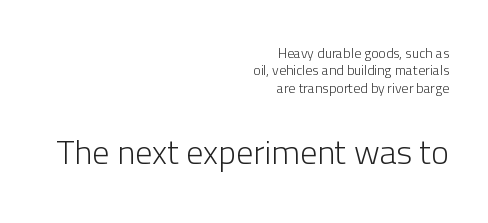
The image shows 34 px light sans-serif type, upright; set right-aligned, normal line spacing (1.25x), normal letter spacing, not underlined; the second (bottom) block is 2.43x larger; low stroke contrast and a medium x-height.
